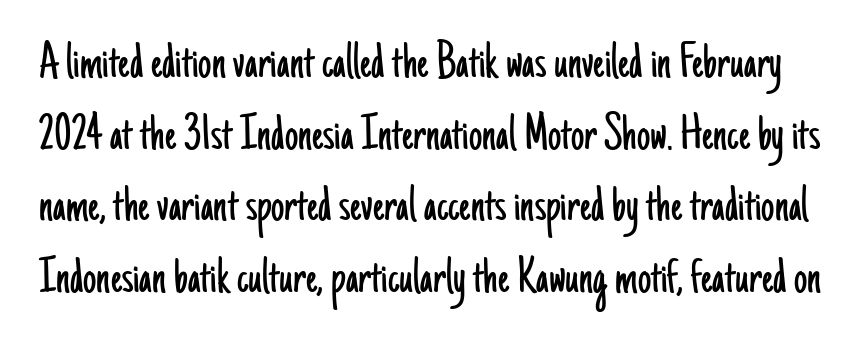
Each row of text sits above clean, open space. The typeface chosen for these lines omits serifs. A typesetter would call this zero additional tracking. Weight: not bold — regular or lighter. Does the leading feel generous? No, just average.
